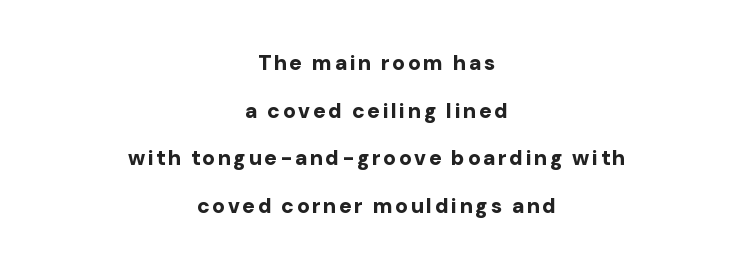
{"italic": "no", "bold": "yes", "underline": "no", "align": "center", "line_spacing": "loose", "line_spacing_ratio": 2.27, "glyph_px": 21}
